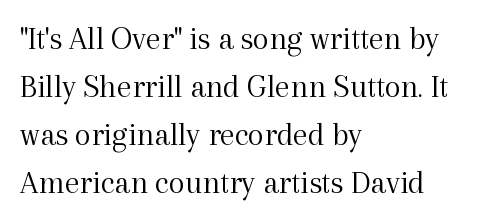
Look at the bottom of the vertical strokes: they flare into serifs here. The lettering holds an erect, upright posture throughout. Caption: face not bold, strokes unweighted. This sample is left-justified, so line endings fall wherever the words run out. The rows are spaced the way most documents space them.
